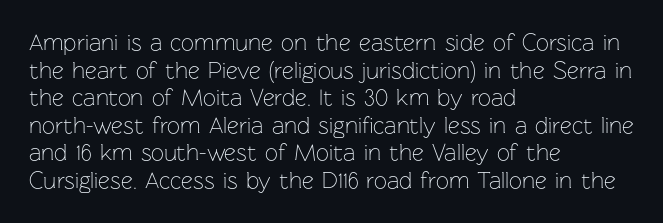
Unlike italic type, these characters show no tilt at all. The string is rendered with underlining switched off. The lines are quadded left. Tracking here is standard; glyphs follow each other at the usual distance. The letters look calm and open, with moderate or lighter stems.
